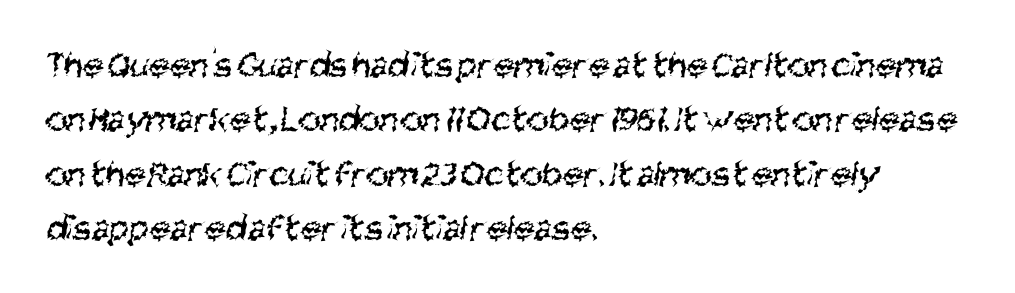
This rendering employs a face without finishing strokes, i.e., a sans-serif. Here the designer chose a conventional face with non-uniform glyph widths. Descender tails drop into unmarked territory. This reads as an unemphasized weight, regular at the heaviest. This sample uses plain, unmodified letter spacing. The text block is weighted toward the left margin, trailing off unevenly rightward.
